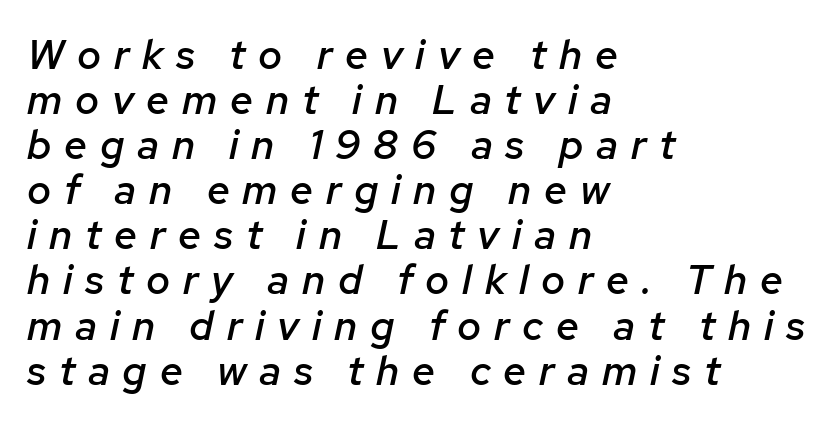
The image shows 41 px semibold type, italic (leaning right); set left-aligned, tight line spacing (1.1x), unusually wide letter spacing (+0.31 em), not underlined; low stroke contrast and a medium x-height.
